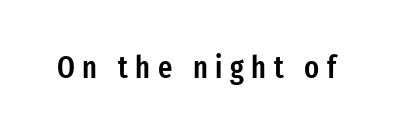
{"serif": "no", "italic": "no", "bold": "semi", "weight": "semibold", "width": "condensed", "stroke_contrast": "low", "x_height": "medium", "monospaced": "no", "underline": "no", "letter_spacing": "wide", "letter_spacing_em": 0.24, "glyph_px": 31}
